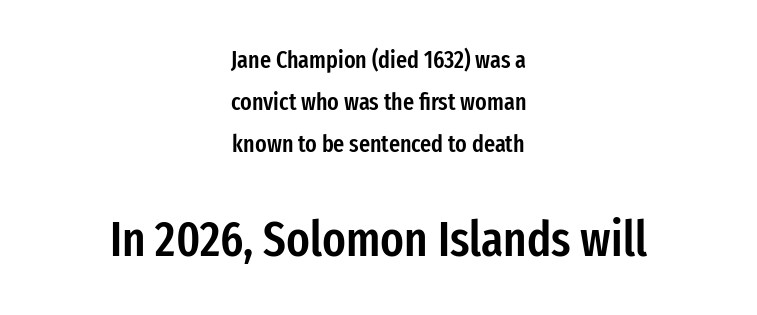
{"serif": "no", "italic": "no", "bold": "semi", "weight": "semibold", "width": "condensed", "stroke_contrast": "low", "x_height": "medium", "monospaced": "no", "underline": "no", "align": "center", "line_spacing_ratio": 1.75, "letter_spacing": "normal", "letter_spacing_em": 0.0, "larger_block": "second", "size_ratio": 2.04, "glyph_px": 49}
